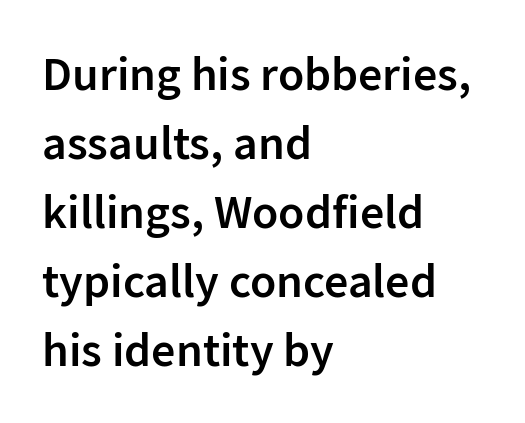
Reading down the column, the eye jumps a familiar distance to each next line. Proportional: the letters do not fall into vertical columns. Spacing between characters is what you'd get straight out of the box. A sans-serif font was chosen for this passage. Posture: vertical. Glance below the letters and you will spot only blank space.
